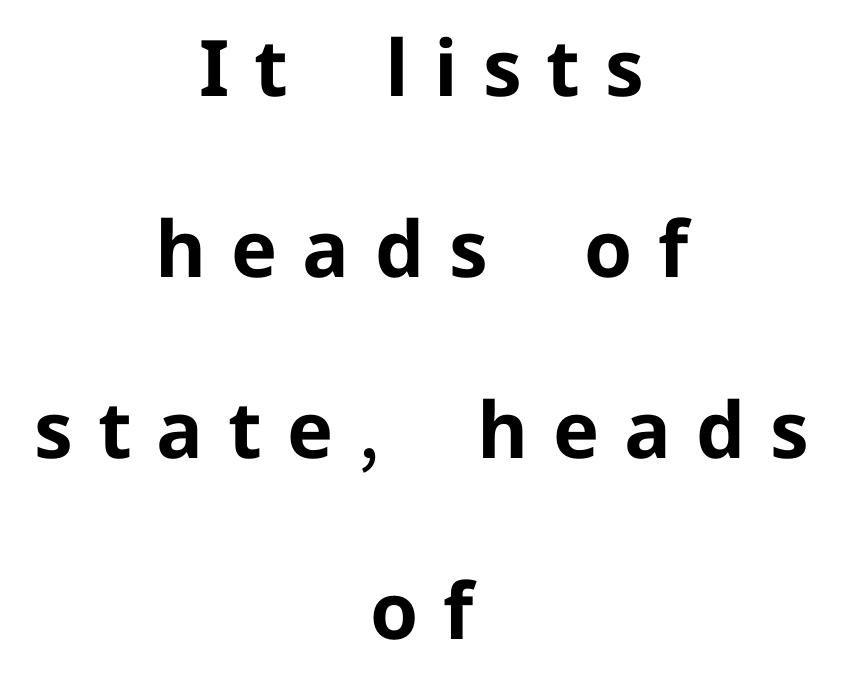
The image shows 78 px bold sans-serif type, upright; set centered, loose line spacing (2.32x), unusually wide letter spacing (+0.32 em), not underlined; low stroke contrast and a medium x-height.
